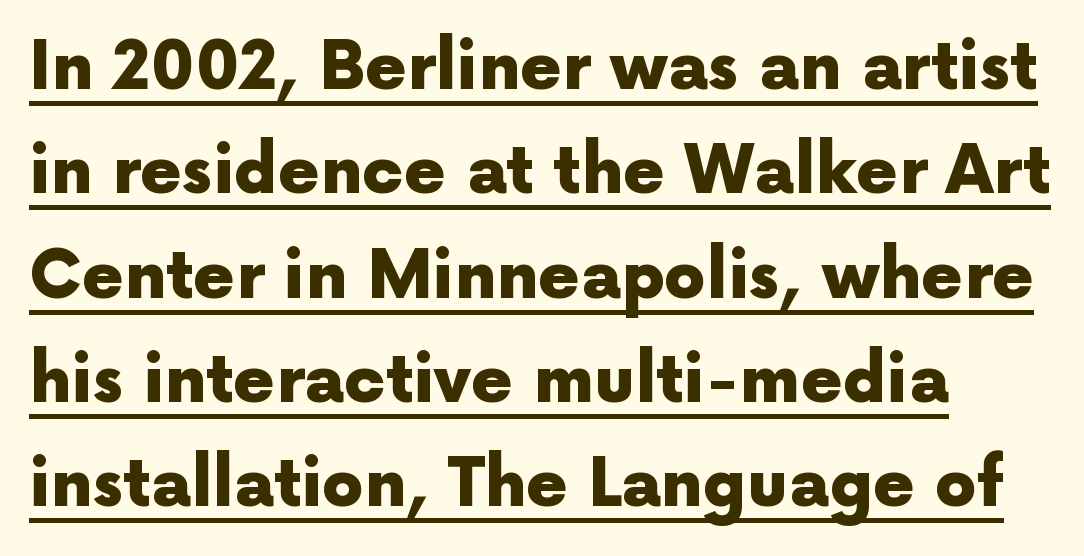
The image shows 66 px heavy sans-serif type, upright; set left-aligned, normal line spacing (1.58x), normal letter spacing, underlined; a medium x-height.
